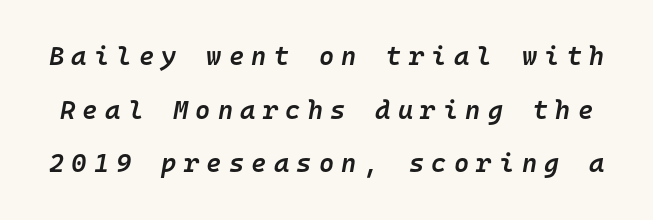
Q: Is the text bold? A: Semi-bold.
Q: Is the text italic (slanted)? A: Yes, it leans right by about 10 degrees.
Q: Is the text underlined? A: No.
Q: Is the spacing between letters normal or unusually wide? A: Unusually wide.
Q: Is the spacing between lines tight, normal or loose? A: Loose.
